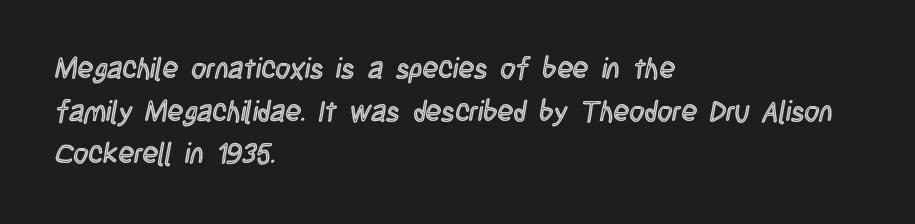
The image shows 29 px condensed type; set left-aligned, normal line spacing (1.47x), normal letter spacing, not underlined; a large x-height.
